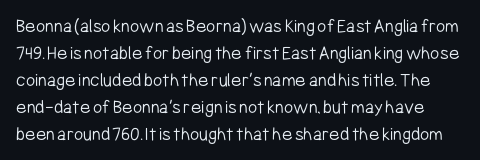
Anything drawn beneath the words? Only blank space. How are the letters spaced? Ordinarily, with no added tracking. No extra ink here — the face is not bold. Summary of vertical rhythm: regular, with standard interline spacing. The letters stand upright; this is a roman face.
